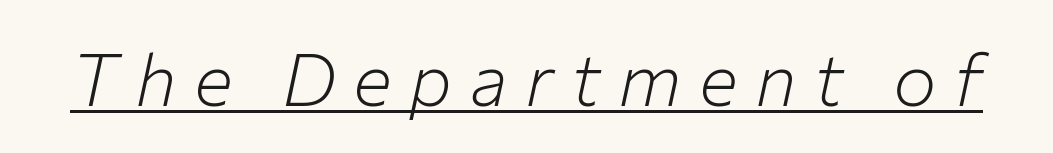
Each line of the rendering has a horizontal stroke beneath the glyphs. Compared with typical body copy, the letter spacing here is much looser. Do the characters align in a grid? No, the font is proportional. Slant detected: the letters are inclined. Bold? No — there's no thickening of the strokes.
